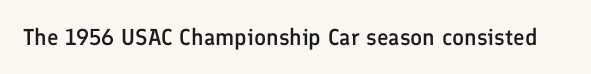
The image shows 23 px text type, upright; set normal letter spacing, not underlined.
